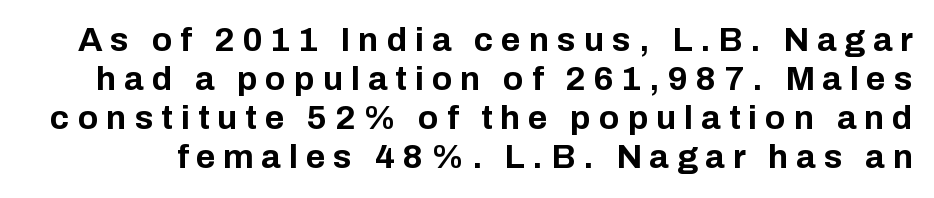
The image shows 34 px bold sans-serif type, upright; set tight line spacing (1.15x), unusually wide letter spacing (+0.23 em), not underlined; low stroke contrast and a medium x-height.
